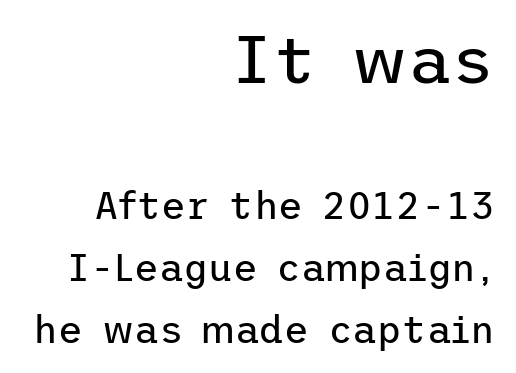
Clear beneath every line of the passage. If you measured baseline to baseline, you'd find a middling distance. Weight: not bold — regular or lighter. The letters in the upper block stand taller than those in the block below. In terms of letterform style, serifs are entirely absent. Short and long lines alike share a common ending point at right.
